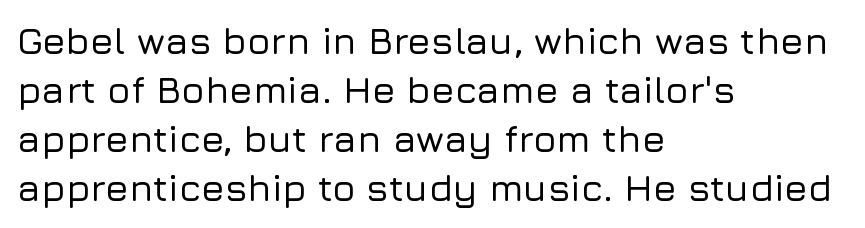
Each letter keeps its own natural width here, so spacing adapts to shape. Vertically, the passage feels balanced, rows spaced as you'd expect. Underlining? Definitely not there. Quick note: not italic, upright. Inter-character spacing is left at the font's built-in metrics. Alignment: flush left.
